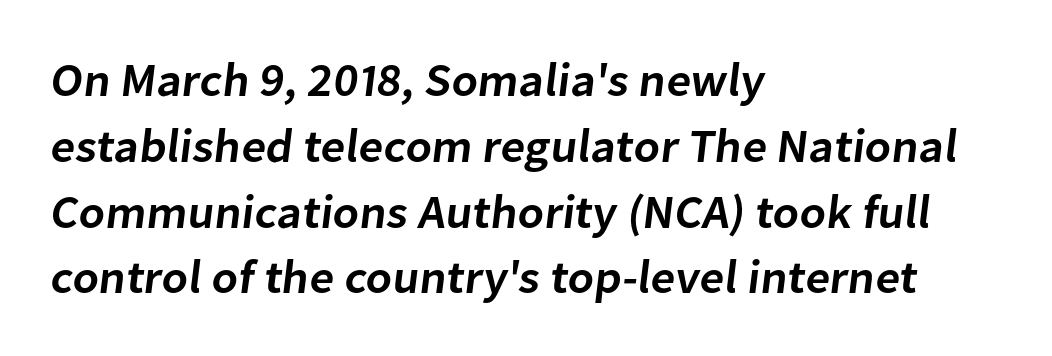
The image shows 47 px semibold sans-serif type; set left-aligned, normal line spacing (1.4x), normal letter spacing, not underlined; low stroke contrast and a medium x-height.
